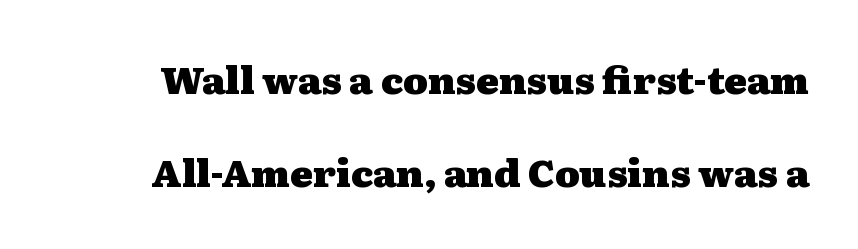
Little horizontal feet cap the strokes, marking this as serif type. Words float on clear page, feet unadorned. No extra tracking has been applied to these lines. Character widths vary here, with narrow letters taking less room than wide ones. The lettering holds an erect, upright posture throughout.
